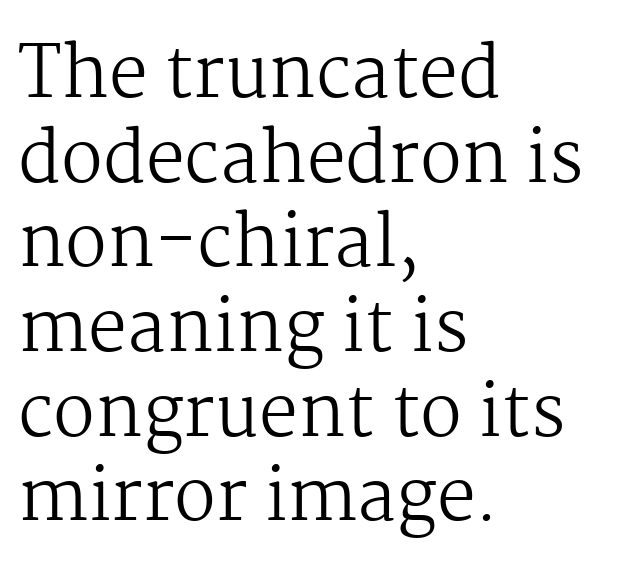
{"serif": "yes", "italic": "no", "bold": "no", "weight": "regular", "width": "normal", "stroke_contrast": "medium", "x_height": "medium", "monospaced": "no", "underline": "no", "align": "left", "line_spacing_ratio": 1.21, "letter_spacing": "normal", "letter_spacing_em": 0.0, "glyph_px": 70}
